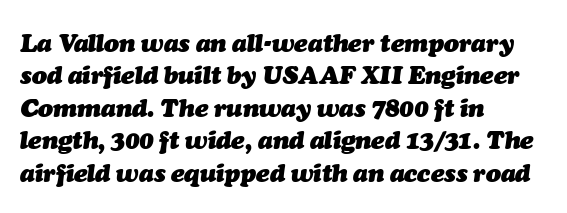
{"italic": "yes", "lean": "right", "slant_degrees": 7, "bold": "yes", "underline": "no", "align": "left", "line_spacing": "normal", "line_spacing_ratio": 1.3, "letter_spacing": "normal", "letter_spacing_em": 0.0, "glyph_px": 25}
